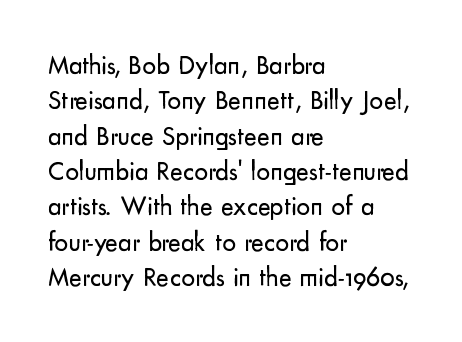
The image shows 27 px text type, upright; set left-aligned, normal line spacing (1.31x), normal letter spacing, not underlined.
